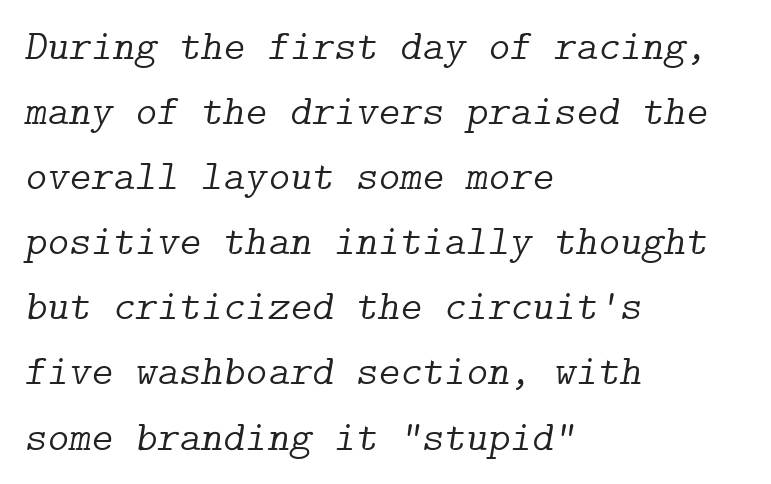
Each stroke keeps to a modest, everyday thickness or less. Underlining? Definitely not there. Notice how the passage keeps a crisp vertical edge on the left only. Look at the tracking — it's just the regular setting, nothing added.
